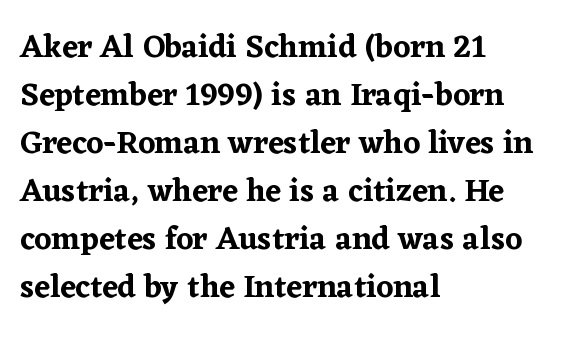
Q: Is the text italic (slanted)? A: No, it is upright.
Q: Is the typeface a serif or a sans-serif typeface? A: Serif.
Q: Is the text underlined? A: No.
Q: How is the paragraph aligned? A: Left-aligned.
Q: Is the spacing between letters normal or unusually wide? A: Normal.
Q: Is the spacing between lines tight, normal or loose? A: Normal.
Q: Width (condensed, normal, or wide)? A: Normal.
Q: Stroke contrast? A: Low.
Q: x-height? A: Medium.
Q: Monospaced? A: No.
